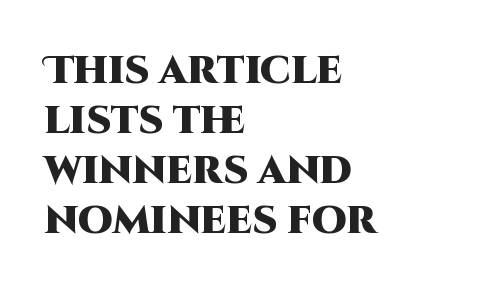
The rendering keeps characters at their native spacing. The font's upright variant was chosen for this text. Character widths vary here, with narrow letters taking less room than wide ones. The zone under the glyphs is completely vacant. Does the leading feel generous? No, just average. What kind of face is this? One without serifs — a sans.
